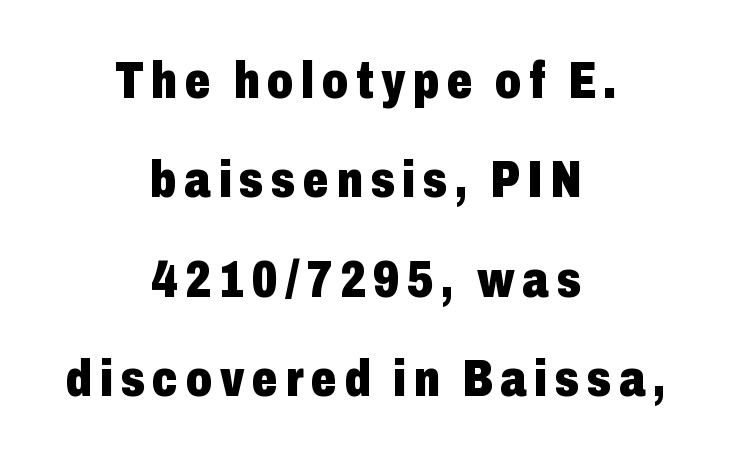
Lines of text with bare space underneath. Do the characters align in a grid? No, the font is proportional. One-word summary of the alignment: center. Rows of type keep a wide berth in the vertical direction.
